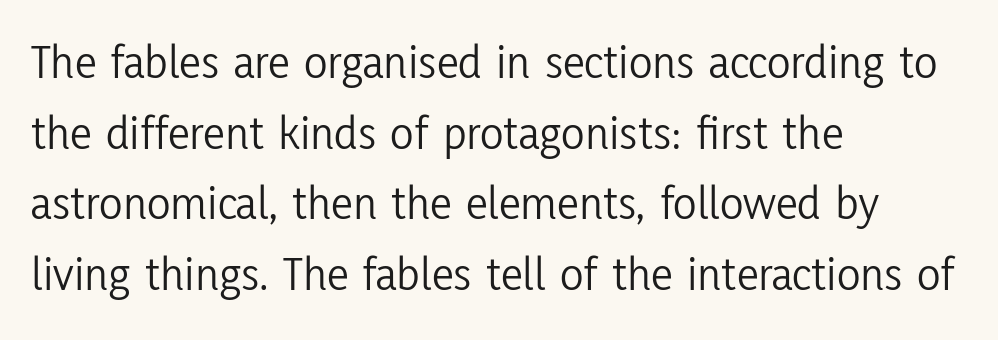
This rendering employs a face without finishing strokes, i.e., a sans-serif. Rendered with straight, roman letterforms. These lines sit exactly where default settings would place them. Think of a printed novel: that variable character pitch is what you see here. The specimen omits any rule beneath the text block's lines. If you drew a ruler down the left edge, every line would touch it.
